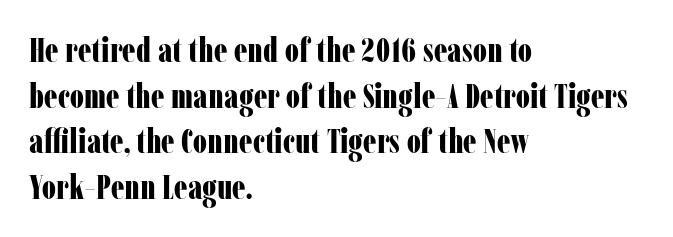
Q: Is the text bold? A: Yes.
Q: Is the text italic (slanted)? A: No, it is upright.
Q: Is the typeface a serif or a sans-serif typeface? A: Serif.
Q: Is the text underlined? A: No.
Q: How is the paragraph aligned? A: Left-aligned.
Q: Is the spacing between letters normal or unusually wide? A: Normal.
Q: Is the spacing between lines tight, normal or loose? A: Normal.
Q: Width (condensed, normal, or wide)? A: Condensed.
Q: Stroke contrast? A: Low.
Q: x-height? A: Medium.
Q: Monospaced? A: No.
